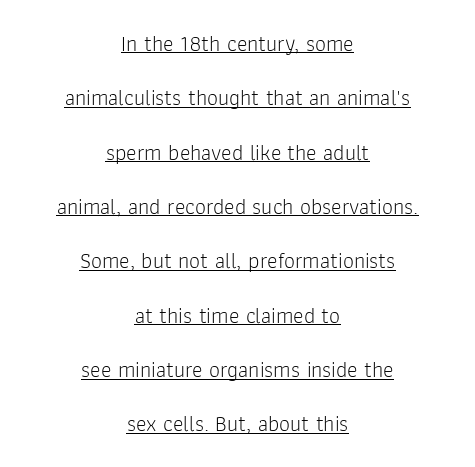
{"italic": "no", "bold": "no", "underline": "yes", "align": "center", "line_spacing": "loose", "line_spacing_ratio": 2.47, "letter_spacing": "normal", "letter_spacing_em": 0.0, "glyph_px": 22}
